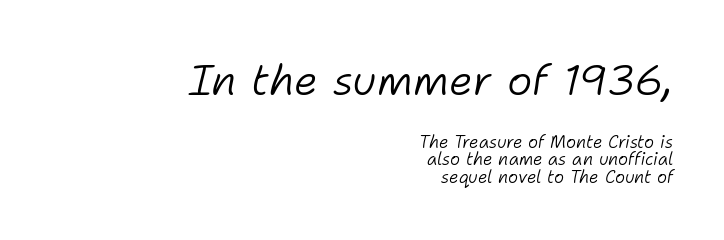
The strokes are not fattened; the text isn't bold. Notice how descenders almost collide with the ascenders below — that's tight leading. The glyphs look as if they've been sheared to an angle. Honestly, there is no underline to notice here at all. Character size in the leading block exceeds that of the trailing block.
